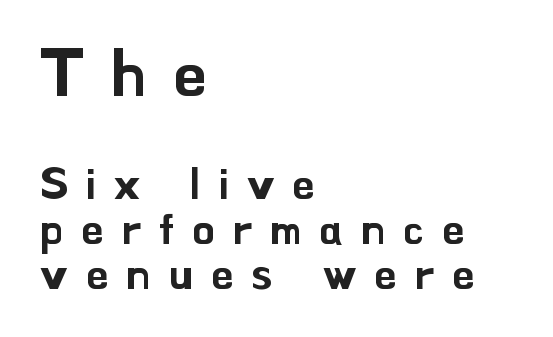
The image shows 66 px sans-serif type, upright; set left-aligned, tight line spacing (1.03x), unusually wide letter spacing (+0.41 em), not underlined; the first (top) block is 1.5x larger; low stroke contrast and a small x-height.
